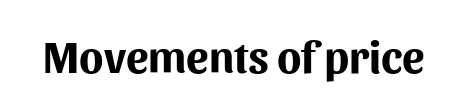
{"serif": "no", "italic": "no", "bold": "yes", "weight": "bold", "width": "normal", "stroke_contrast": "medium", "x_height": "medium", "monospaced": "no", "underline": "no", "letter_spacing": "normal", "letter_spacing_em": 0.0, "glyph_px": 45}
